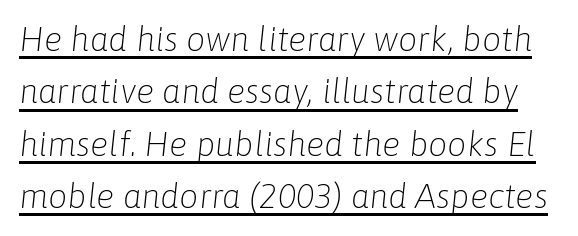
The image shows 34 px light type, italic (leaning right); set normal line spacing (1.54x), normal letter spacing, underlined; low stroke contrast and a medium x-height.
